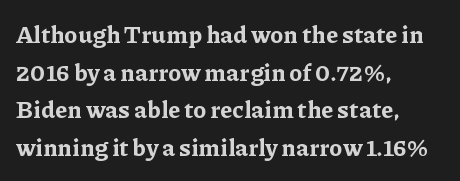
Heavy, bold letterforms. Quick note: underline off. The space between consecutive lines is moderate. This is roman type, the default non-slanted kind. The compositor pushed each line to the left boundary.
